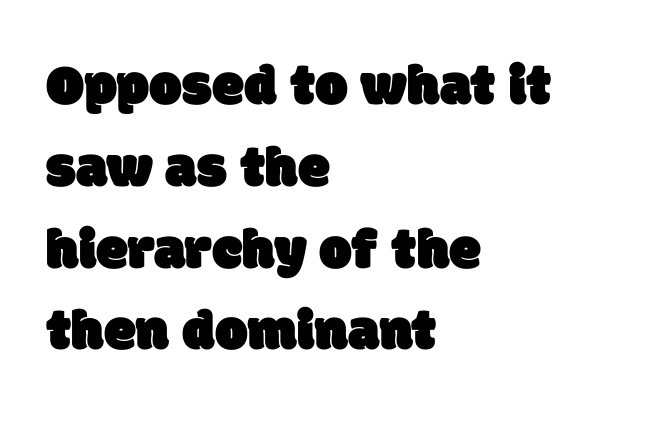
Just letters on the line, the space beneath them empty. Spacing verdict: proportional, widths tailored to each character. The rag falls on the right side of this text block. No feet cap the strokes, marking this as sans-serif type. Does extra space separate the letters? No, they use regular spacing.
